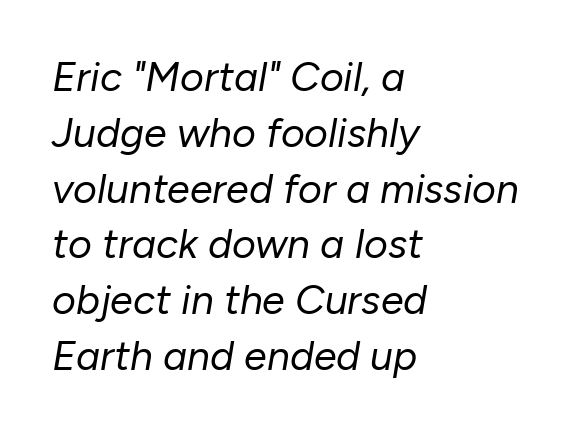
Q: Is the text bold? A: No.
Q: Is the text italic (slanted)? A: Yes, it leans right by about 10 degrees.
Q: Is the text underlined? A: No.
Q: How is the paragraph aligned? A: Left-aligned.
Q: Is the spacing between letters normal or unusually wide? A: Normal.
Q: Is the spacing between lines tight, normal or loose? A: Normal.
Q: Width (condensed, normal, or wide)? A: Normal.
Q: Stroke contrast? A: Low.
Q: x-height? A: Medium.
Q: Monospaced? A: No.
